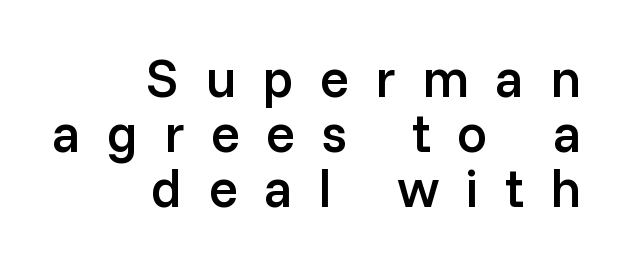
The image shows 54 px semibold sans-serif type, upright; set right-aligned, tight line spacing (1.02x), unusually wide letter spacing (+0.48 em), not underlined; low stroke contrast and a medium x-height.
